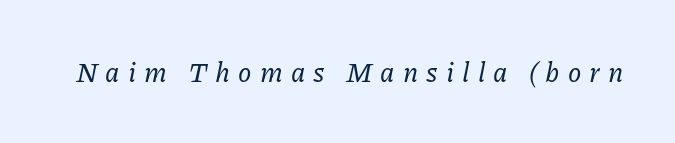
Q: Is the text italic (slanted)? A: Yes, it leans right by about 11 degrees.
Q: Is the text underlined? A: No.
Q: Is the spacing between letters normal or unusually wide? A: Unusually wide.
